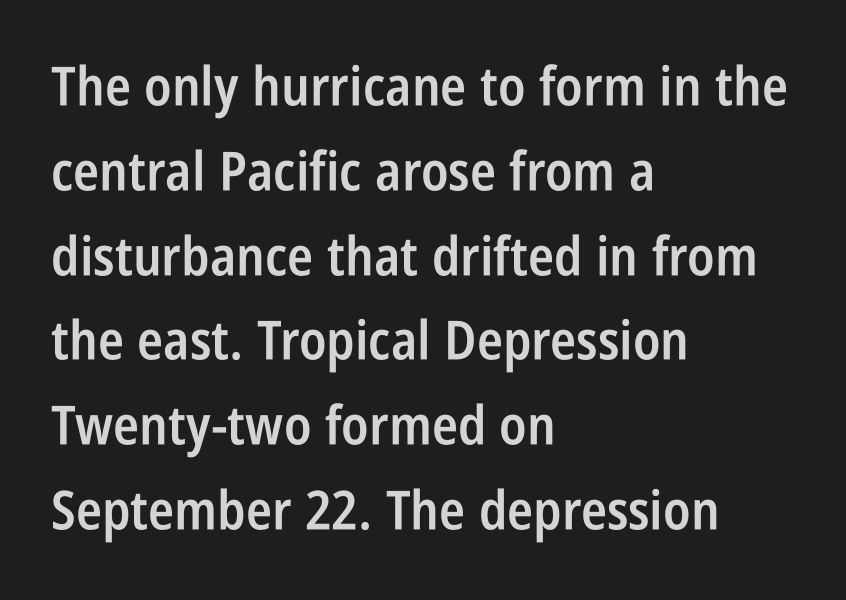
Q: Is the text bold? A: Semi-bold.
Q: Is the text italic (slanted)? A: No, it is upright.
Q: Is the typeface a serif or a sans-serif typeface? A: Sans-serif.
Q: Is the text underlined? A: No.
Q: How is the paragraph aligned? A: Left-aligned.
Q: Is the spacing between letters normal or unusually wide? A: Normal.
Q: Is the spacing between lines tight, normal or loose? A: Normal.
Q: Width (condensed, normal, or wide)? A: Condensed.
Q: Stroke contrast? A: Low.
Q: x-height? A: Large.
Q: Monospaced? A: No.
